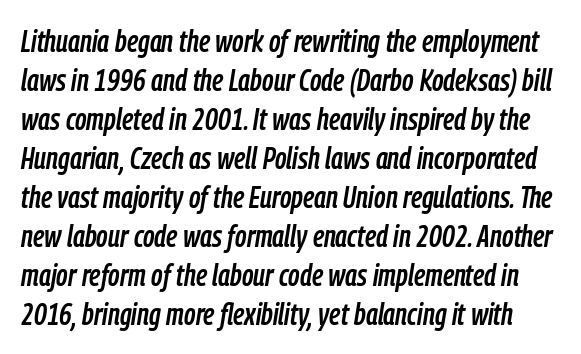
The space beneath each line is pristine and unruled. Each new line begins a customary step beneath the previous one. There's an unmistakable incline to the writing here. A typesetter would call this proportional, since set widths differ per character. Compared with typical body copy, the letter spacing here is the same.
